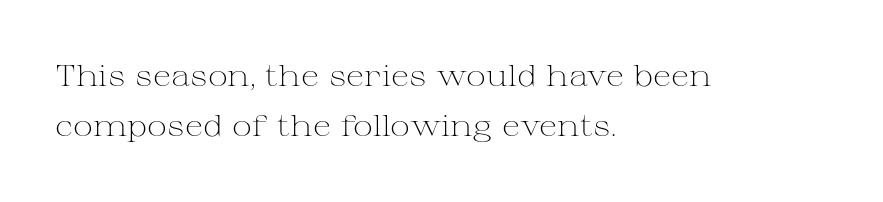
The image shows 30 px light, wide serif type, upright; set left-aligned, normal line spacing (1.68x), normal letter spacing, not underlined; medium stroke contrast and a medium x-height.
